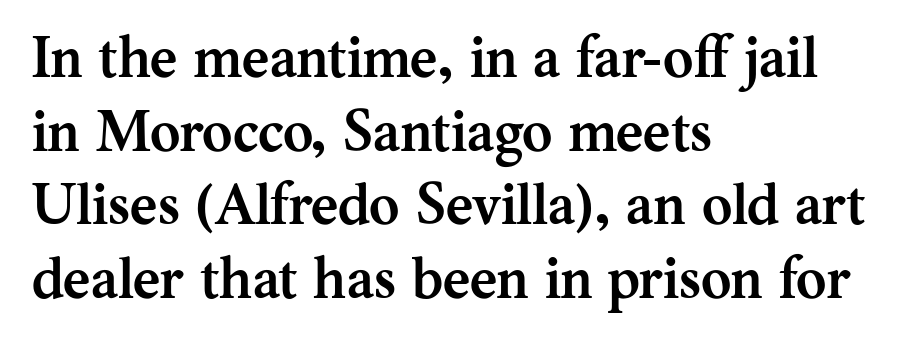
{"serif": "yes", "italic": "no", "bold": "yes", "weight": "semibold", "width": "normal", "stroke_contrast": "medium", "x_height": "medium", "monospaced": "no", "underline": "no", "align": "left", "line_spacing": "normal", "line_spacing_ratio": 1.27, "letter_spacing": "normal", "letter_spacing_em": 0.0, "glyph_px": 58}
